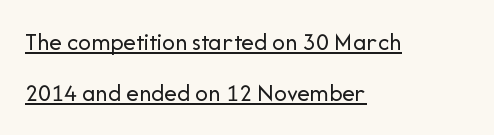
{"italic": "no", "bold": "no", "underline": "yes", "align": "left", "line_spacing": "loose", "line_spacing_ratio": 2.03, "letter_spacing": "normal", "letter_spacing_em": 0.0, "glyph_px": 25}
